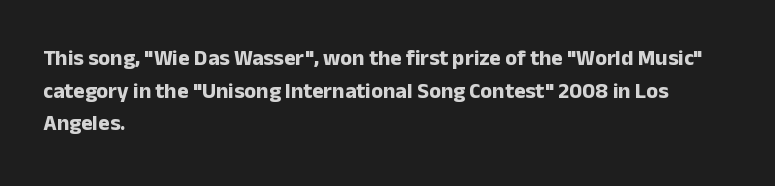
{"italic": "no", "bold": "yes", "underline": "no", "align": "left", "line_spacing": "normal", "line_spacing_ratio": 1.48, "letter_spacing": "normal", "letter_spacing_em": 0.0, "glyph_px": 22}
